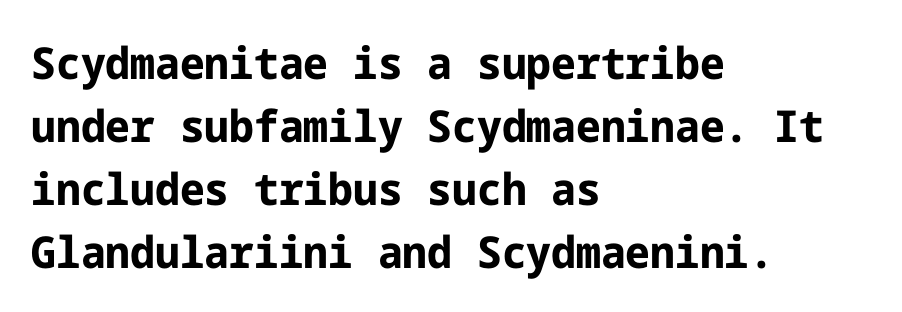
Descenders hang freely into open space. Vertical strokes here are truly vertical. The face used here is rendered with its standard letterfit. The face used here has the dense, thick strokes of a bold. Compared with a centered layout, this one pins lines to the left instead. I'd call this a sans setting — the letters go barefoot.
